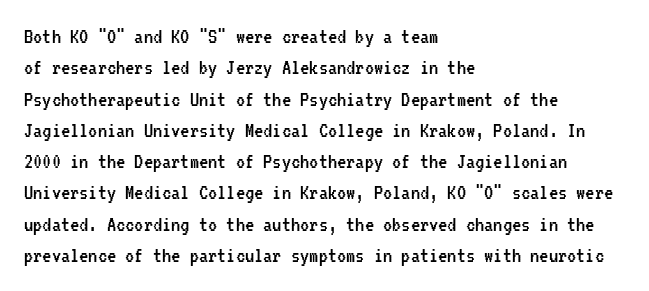
One glance says typical: line gaps are just what's usual. What stands out about the letter spacing? Nothing — it is the standard amount. This reads as an unemphasized weight, regular at the heaviest. The text block is weighted toward the left margin, trailing off unevenly rightward. Descender tails drop into unmarked territory. The specimen reads as upright at a glance.
